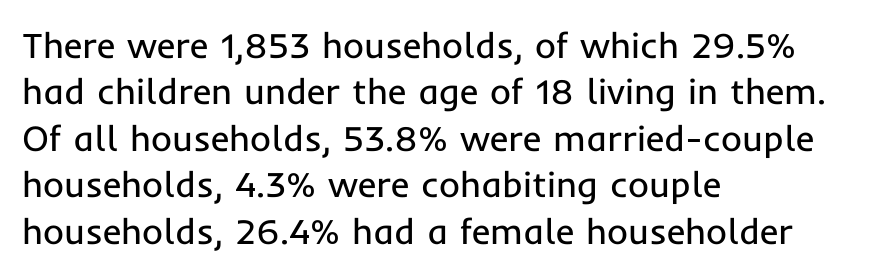
The letters advance in unequal steps, a hallmark of proportional type. A roman cut, with each character standing at attention. Nope, no serifs anywhere on these letters. Tracking here is standard; glyphs follow each other at the usual distance. The rendering uses a moderate line-height, typical for paragraphs. Stroke thickness stays within the range of a standard reading face or lighter.
